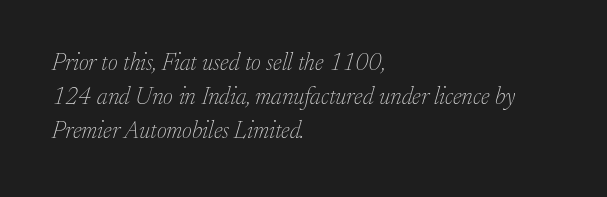
Q: Is the text bold? A: No.
Q: Is the text italic (slanted)? A: Yes, it leans right by about 17 degrees.
Q: Is the text underlined? A: No.
Q: How is the paragraph aligned? A: Left-aligned.
Q: Is the spacing between letters normal or unusually wide? A: Normal.
Q: Is the spacing between lines tight, normal or loose? A: Normal.
